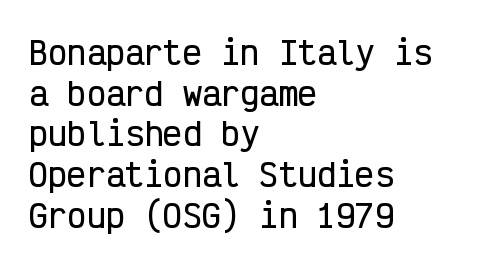
Q: Is the text italic (slanted)? A: No, it is upright.
Q: Is the typeface a serif or a sans-serif typeface? A: Sans-serif.
Q: Is the text underlined? A: No.
Q: How is the paragraph aligned? A: Left-aligned.
Q: Is the spacing between letters normal or unusually wide? A: Normal.
Q: Is the spacing between lines tight, normal or loose? A: Normal.
Q: Width (condensed, normal, or wide)? A: Condensed.
Q: Stroke contrast? A: Low.
Q: x-height? A: Medium.
Q: Monospaced? A: Yes.
